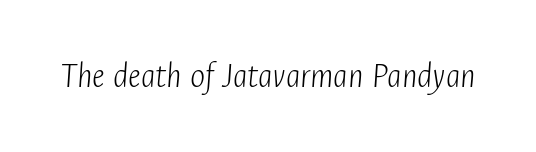
Note the varied advance widths — an 'i' is clearly narrower than an 'm'. The weight tops out at a normal text grade. Nothing unusual about the tracking: characters are spaced as the font intends. Posture: slanted.
